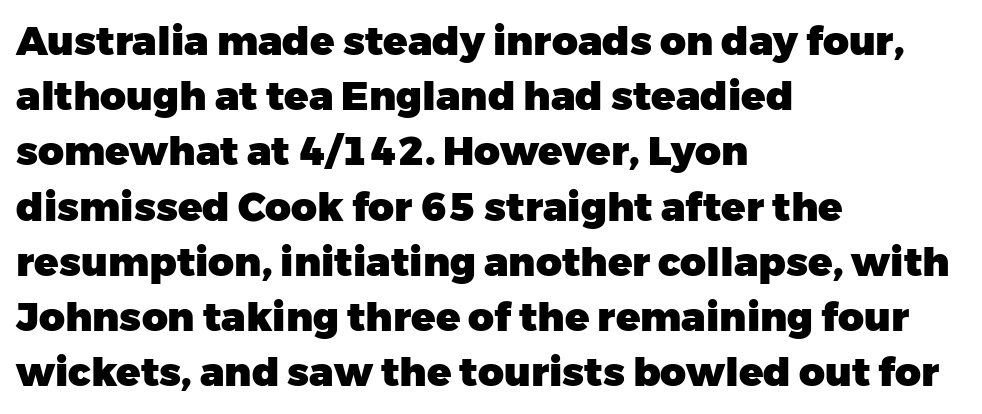
The image shows 40 px heavy sans-serif type, upright; set left-aligned, normal line spacing (1.38x), normal letter spacing, not underlined; low stroke contrast and a medium x-height.
